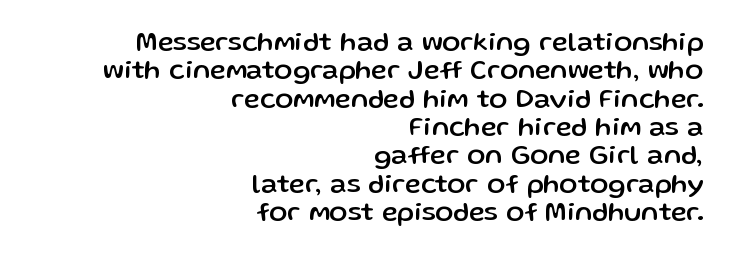
Q: Is the text italic (slanted)? A: No, it is upright.
Q: Is the text underlined? A: No.
Q: How is the paragraph aligned? A: Right-aligned.
Q: Is the spacing between letters normal or unusually wide? A: Normal.
Q: Is the spacing between lines tight, normal or loose? A: Tight.
